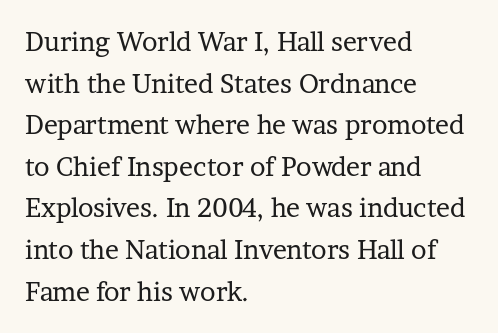
Rule under the text: the space is simply empty. One-word summary of the alignment: left. Stroke thickness stays within the range of a standard reading face or lighter. Rows of type keep a routine distance in the vertical direction. Ascenders rise straight up at ninety degrees. The tracking reads as untouched default to a designer's eye.
